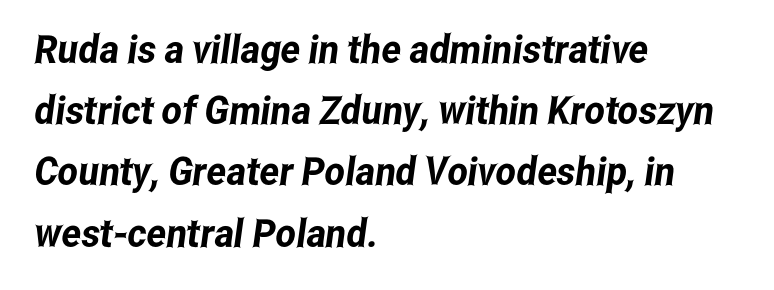
Q: Is the typeface a serif or a sans-serif typeface? A: Sans-serif.
Q: Is the text underlined? A: No.
Q: How is the paragraph aligned? A: Left-aligned.
Q: Is the spacing between letters normal or unusually wide? A: Normal.
Q: Is the spacing between lines tight, normal or loose? A: Normal.
Q: Width (condensed, normal, or wide)? A: Condensed.
Q: Stroke contrast? A: Low.
Q: x-height? A: Medium.
Q: Monospaced? A: No.
